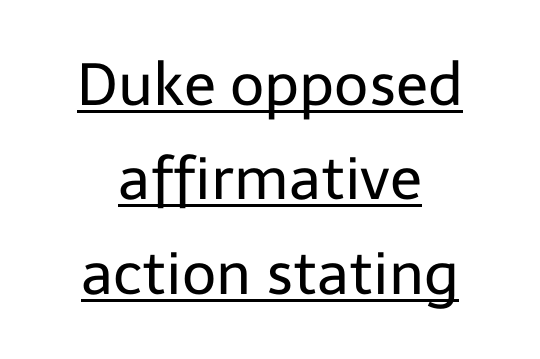
The image shows 59 px regular-weight sans-serif type, upright; set centered, normal line spacing (1.6x), normal letter spacing, underlined; low stroke contrast and a medium x-height.
